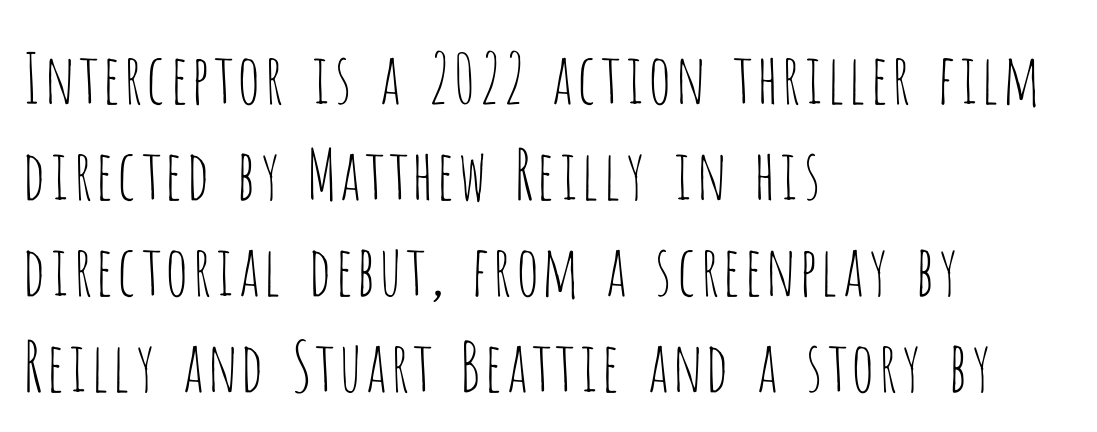
Line beginnings align vertically; line endings do not. The passage shown has conventional tracking throughout. How would I describe the line gaps? Plain and ordinary. Italic? Not at all — the glyphs are vertical. Heaviness? Minimal to ordinary, like unemphasized prose. Here the designer chose a conventional face with non-uniform glyph widths.
